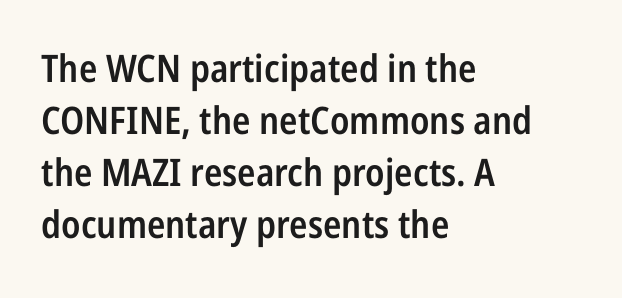
Q: Is the text bold? A: Semi-bold.
Q: Is the text italic (slanted)? A: No, it is upright.
Q: Is the typeface a serif or a sans-serif typeface? A: Sans-serif.
Q: Is the text underlined? A: No.
Q: How is the paragraph aligned? A: Left-aligned.
Q: Is the spacing between letters normal or unusually wide? A: Normal.
Q: Is the spacing between lines tight, normal or loose? A: Normal.
Q: Width (condensed, normal, or wide)? A: Condensed.
Q: Stroke contrast? A: Low.
Q: x-height? A: Medium.
Q: Monospaced? A: No.
